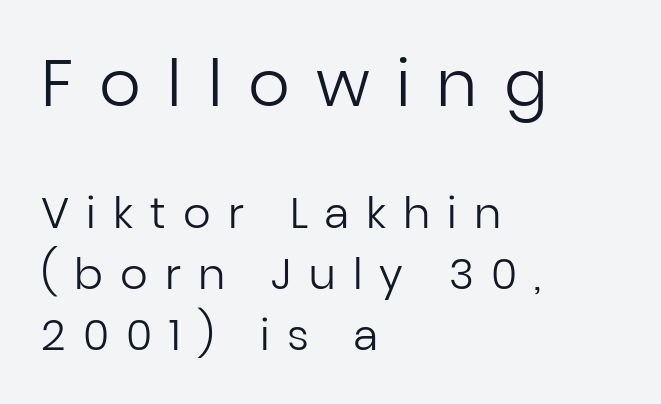
Q: Is the text bold? A: No.
Q: Is the text italic (slanted)? A: No, it is upright.
Q: Is the typeface a serif or a sans-serif typeface? A: Sans-serif.
Q: Is the text underlined? A: No.
Q: How is the paragraph aligned? A: Left-aligned.
Q: Is the spacing between letters normal or unusually wide? A: Unusually wide.
Q: Is the spacing between lines tight, normal or loose? A: Normal.
Q: Which block of text is set in a larger size, the first (top) or the second (bottom)? A: The first (top) one.
Q: Width (condensed, normal, or wide)? A: Normal.
Q: Stroke contrast? A: Low.
Q: x-height? A: Medium.
Q: Monospaced? A: No.
